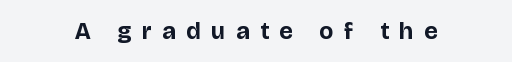
Q: Is the text bold? A: Yes.
Q: Is the text italic (slanted)? A: No, it is upright.
Q: Is the text underlined? A: No.
Q: Is the spacing between letters normal or unusually wide? A: Unusually wide.
